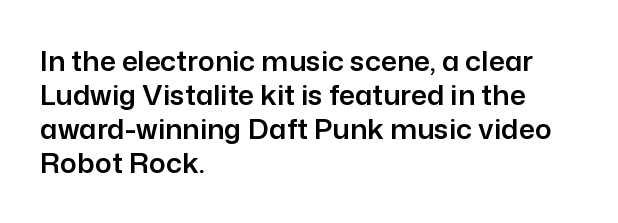
Q: Is the text italic (slanted)? A: No, it is upright.
Q: Is the typeface a serif or a sans-serif typeface? A: Sans-serif.
Q: Is the text underlined? A: No.
Q: How is the paragraph aligned? A: Left-aligned.
Q: Is the spacing between letters normal or unusually wide? A: Normal.
Q: Width (condensed, normal, or wide)? A: Normal.
Q: Stroke contrast? A: Low.
Q: x-height? A: Medium.
Q: Monospaced? A: No.
